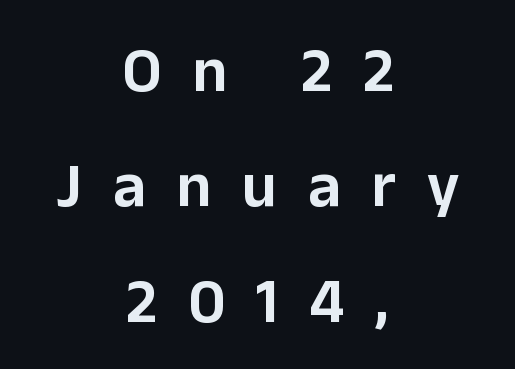
The image shows 63 px sans-serif type, upright; set centered, line spacing 1.83x, unusually wide letter spacing (+0.49 em), not underlined; low stroke contrast and a medium x-height.
